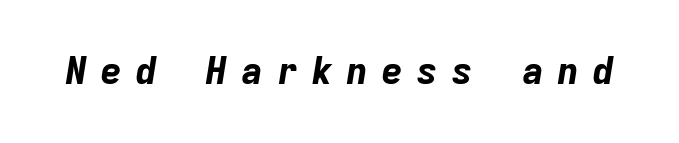
{"italic": "yes", "lean": "right", "slant_degrees": 9, "bold": "yes", "weight": "bold", "width": "normal", "stroke_contrast": "low", "x_height": "medium", "monospaced": "yes", "underline": "no", "letter_spacing": "wide", "letter_spacing_em": 0.35, "glyph_px": 37}
